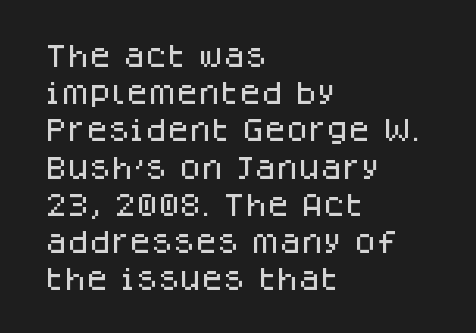
{"italic": "no", "underline": "no", "align": "left", "line_spacing": "normal", "line_spacing_ratio": 1.49, "letter_spacing": "normal", "letter_spacing_em": 0.0, "glyph_px": 25}
